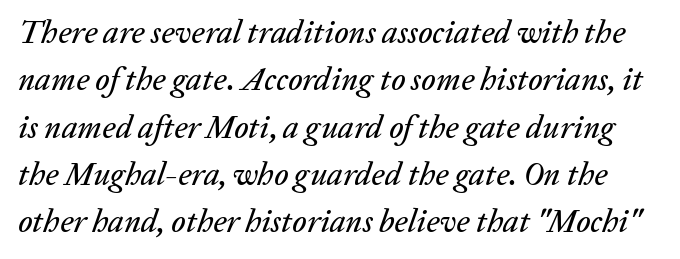
Q: Is the text italic (slanted)? A: Yes, it leans right by about 20 degrees.
Q: Is the text underlined? A: No.
Q: Is the spacing between letters normal or unusually wide? A: Normal.
Q: Is the spacing between lines tight, normal or loose? A: Normal.
Q: Width (condensed, normal, or wide)? A: Normal.
Q: Stroke contrast? A: Low.
Q: x-height? A: Medium.
Q: Monospaced? A: No.
